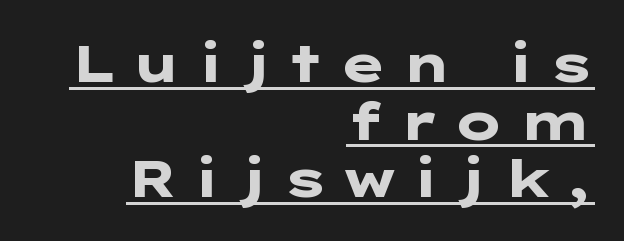
The image shows 52 px heavy, wide sans-serif type, upright; set right-aligned, tight line spacing (1.11x), unusually wide letter spacing (+0.23 em), underlined; low stroke contrast and a medium x-height.
